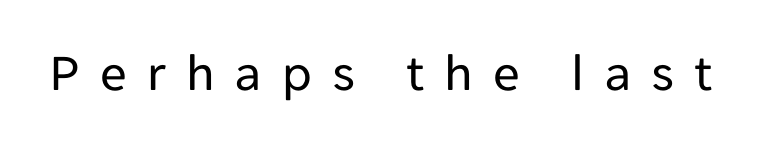
Q: Is the text bold? A: No.
Q: Is the text italic (slanted)? A: No, it is upright.
Q: Is the typeface a serif or a sans-serif typeface? A: Sans-serif.
Q: Is the text underlined? A: No.
Q: Is the spacing between letters normal or unusually wide? A: Unusually wide.
Q: Width (condensed, normal, or wide)? A: Normal.
Q: Stroke contrast? A: Low.
Q: x-height? A: Medium.
Q: Monospaced? A: No.
